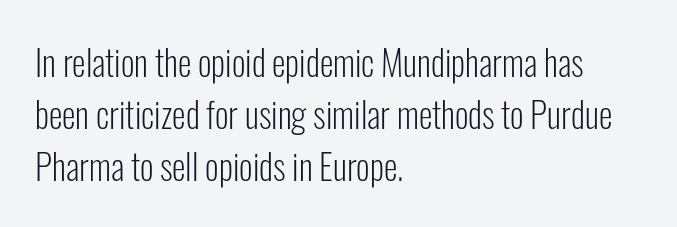
The image shows 35 px light, condensed sans-serif type, upright; set left-aligned, normal line spacing (1.48x), normal letter spacing, not underlined; low stroke contrast and a medium x-height.
